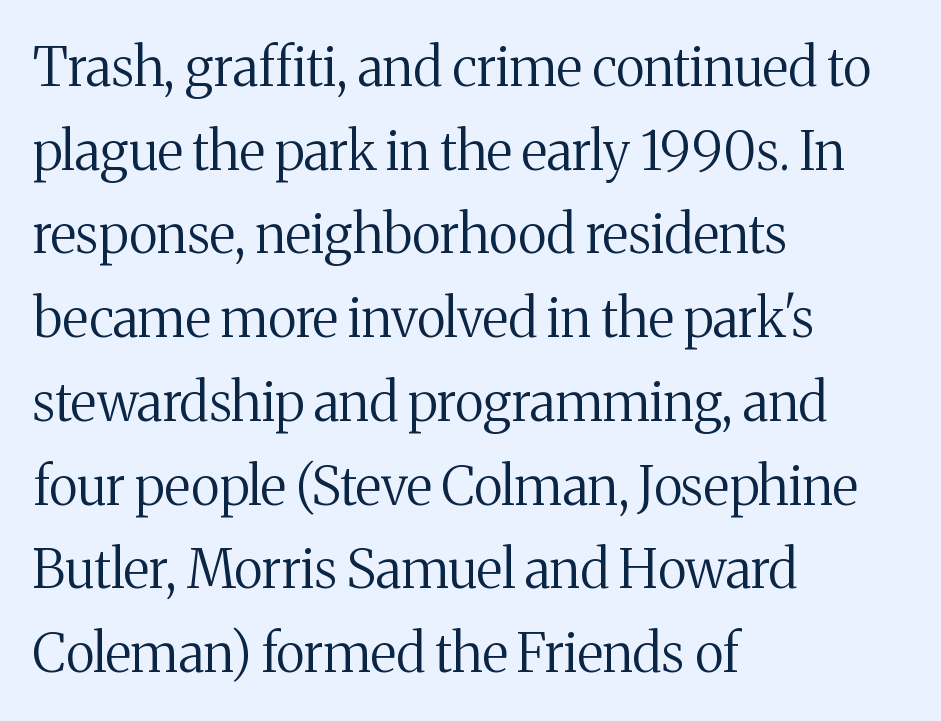
The image shows 53 px regular-weight serif type, upright; set left-aligned, normal line spacing (1.58x), normal letter spacing, not underlined; medium stroke contrast and a medium x-height.
